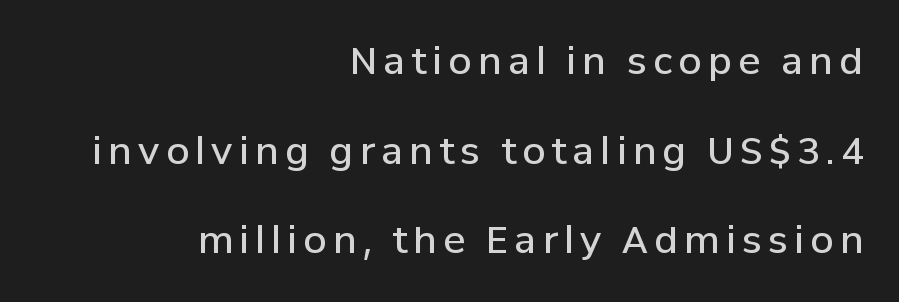
{"serif": "no", "italic": "no", "bold": "semi", "weight": "semibold", "width": "normal", "stroke_contrast": "low", "x_height": "medium", "monospaced": "no", "underline": "no", "align": "right", "line_spacing": "loose", "line_spacing_ratio": 2.42, "glyph_px": 37}
